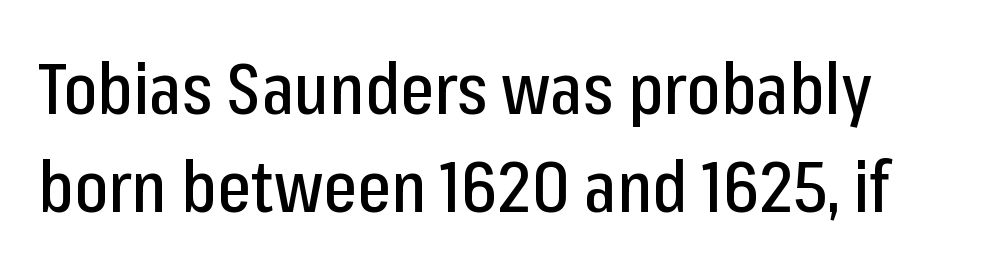
{"serif": "no", "italic": "no", "width": "condensed", "stroke_contrast": "low", "x_height": "medium", "monospaced": "no", "underline": "no", "line_spacing": "normal", "line_spacing_ratio": 1.38, "letter_spacing": "normal", "letter_spacing_em": 0.0, "glyph_px": 71}
